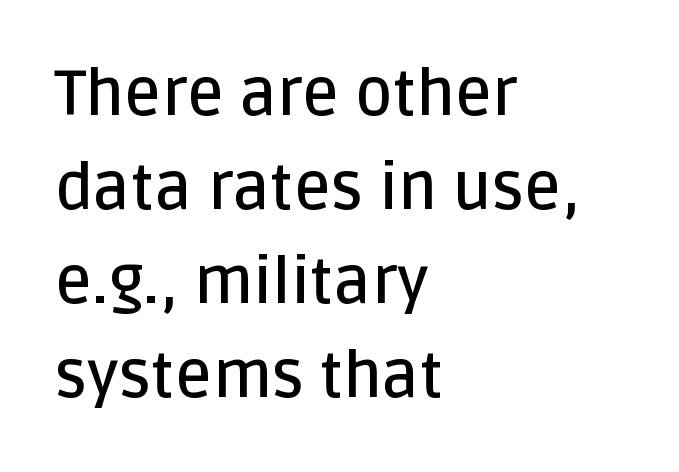
The image shows 64 px semibold sans-serif type, upright; set left-aligned, normal line spacing (1.47x), normal letter spacing, not underlined; low stroke contrast and a large x-height.
